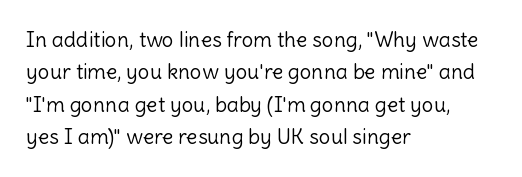
Q: Is the text bold? A: No.
Q: Is the text italic (slanted)? A: No, it is upright.
Q: Is the text underlined? A: No.
Q: How is the paragraph aligned? A: Left-aligned.
Q: Is the spacing between letters normal or unusually wide? A: Normal.
Q: Is the spacing between lines tight, normal or loose? A: Normal.
